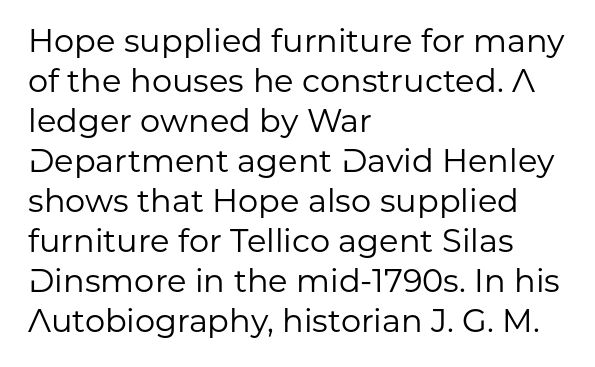
The image shows 32 px regular-weight sans-serif type, upright; set left-aligned, normal line spacing (1.25x), normal letter spacing, not underlined; low stroke contrast and a medium x-height.
